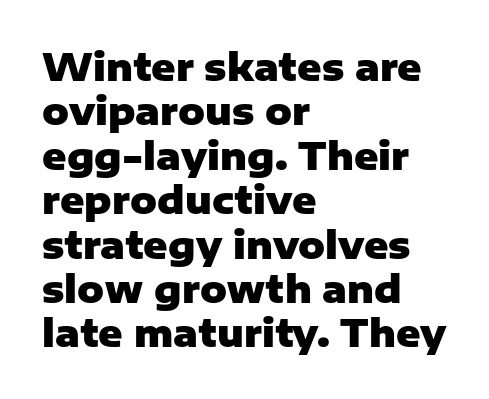
The image shows 37 px heavy sans-serif type, upright; set left-aligned, line spacing 1.2x, normal letter spacing, not underlined; low stroke contrast and a medium x-height.
